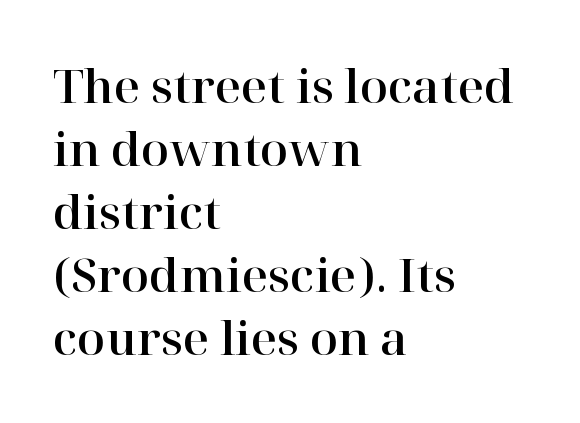
Q: Is the text italic (slanted)? A: No, it is upright.
Q: Is the typeface a serif or a sans-serif typeface? A: Serif.
Q: Is the text underlined? A: No.
Q: How is the paragraph aligned? A: Left-aligned.
Q: Is the spacing between letters normal or unusually wide? A: Normal.
Q: Is the spacing between lines tight, normal or loose? A: Normal.
Q: Width (condensed, normal, or wide)? A: Normal.
Q: Stroke contrast? A: High.
Q: x-height? A: Medium.
Q: Monospaced? A: No.
